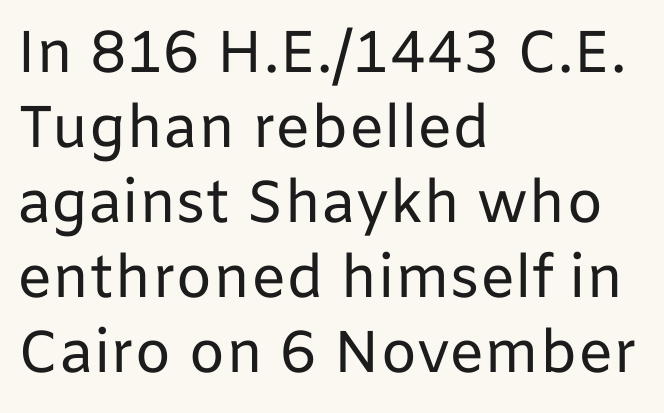
Leading: standard. The passage shown is typed in a proportional face where columns would drift. A clean baseline with only descenders dipping below it. What stands out about the letter spacing? Nothing — it is the standard amount.
